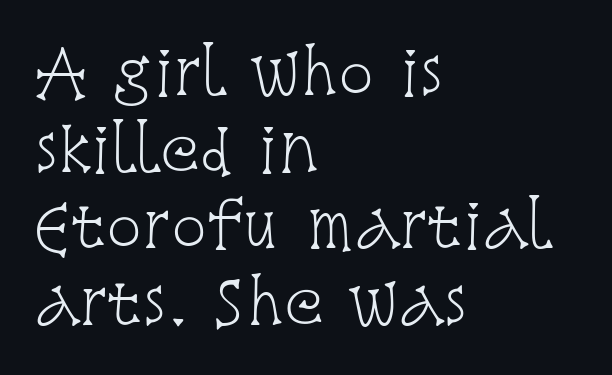
Q: Is the text bold? A: No.
Q: Is the text italic (slanted)? A: No, it is upright.
Q: Is the typeface a serif or a sans-serif typeface? A: Serif.
Q: Is the text underlined? A: No.
Q: How is the paragraph aligned? A: Left-aligned.
Q: Is the spacing between letters normal or unusually wide? A: Normal.
Q: Is the spacing between lines tight, normal or loose? A: Normal.
Q: Width (condensed, normal, or wide)? A: Condensed.
Q: Stroke contrast? A: Low.
Q: x-height? A: Large.
Q: Monospaced? A: No.
